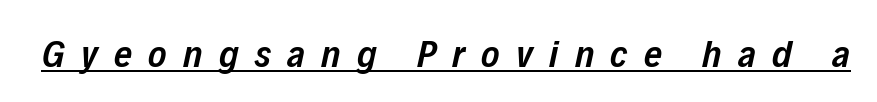
{"italic": "yes", "lean": "right", "slant_degrees": 12, "bold": "semi", "weight": "semibold", "width": "condensed", "stroke_contrast": "low", "x_height": "medium", "monospaced": "no", "underline": "yes", "letter_spacing": "wide", "letter_spacing_em": 0.42, "glyph_px": 39}
